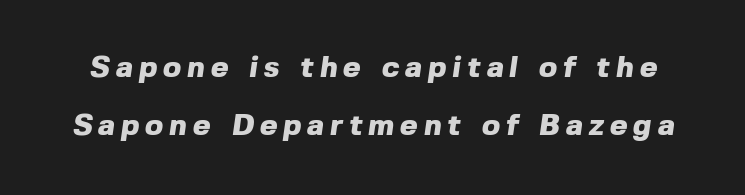
{"serif": "no", "bold": "yes", "weight": "heavy", "width": "normal", "x_height": "medium", "monospaced": "no", "underline": "no", "line_spacing": "loose", "line_spacing_ratio": 1.92, "letter_spacing": "wide", "letter_spacing_em": 0.2, "glyph_px": 30}
